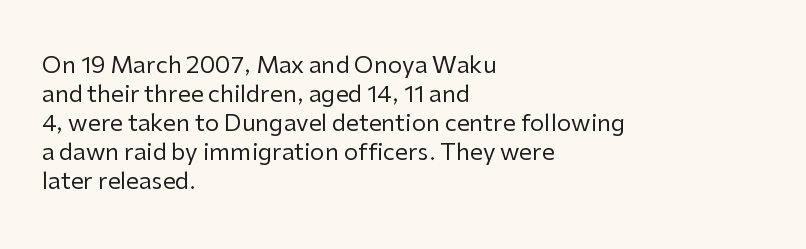
A typesetter would call this zero additional tracking. If you drew a line through each stem, it would be perfectly vertical. This block has exactly the height ordinary leading produces. Teacher's note: observe the even left margin — that is flush-left alignment. The area under the type is left untouched. This is not heavy type; no bold has been used.
